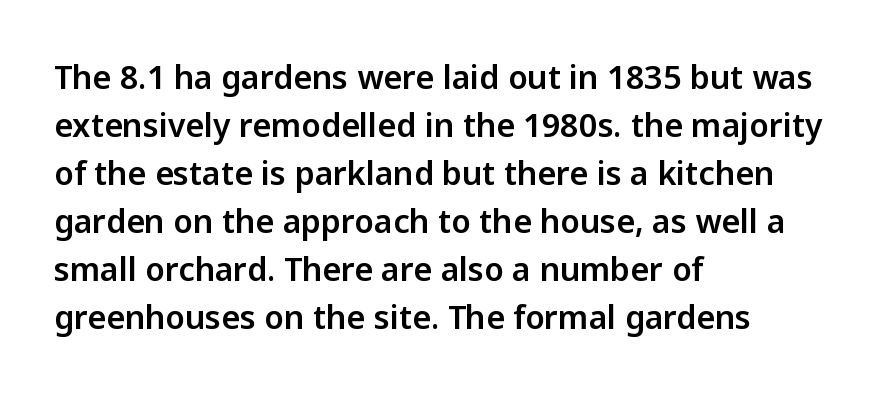
{"serif": "no", "italic": "no", "width": "normal", "stroke_contrast": "low", "x_height": "medium", "monospaced": "no", "underline": "no", "align": "left", "line_spacing": "normal", "line_spacing_ratio": 1.5, "letter_spacing": "normal", "letter_spacing_em": 0.0, "glyph_px": 32}
